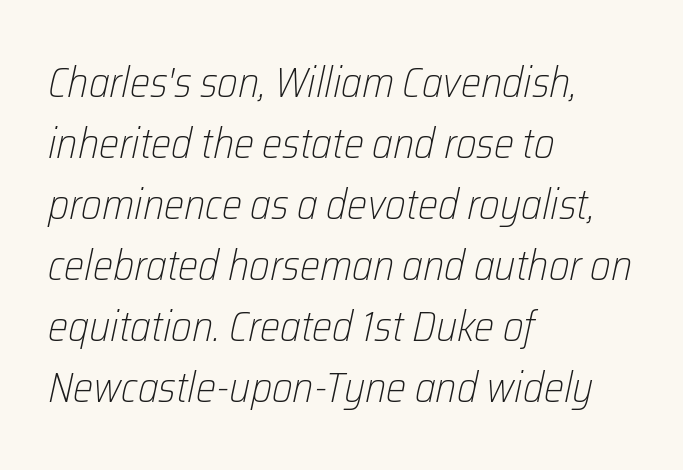
The image shows 43 px light, condensed type, italic (leaning right); set left-aligned, normal line spacing (1.42x), normal letter spacing, not underlined; low stroke contrast and a medium x-height.
